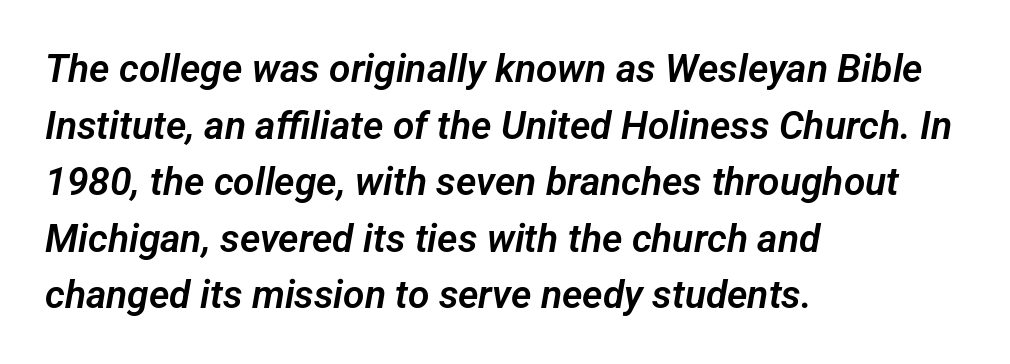
Honestly, the letter spacing is just normal — you wouldn't notice it. Evenly set lines give the paragraph a standard silhouette. The letters advance in unequal steps, a hallmark of proportional type. Left-aligned paragraph, ragged on the right. Regarding serifs, this sample does without them.
